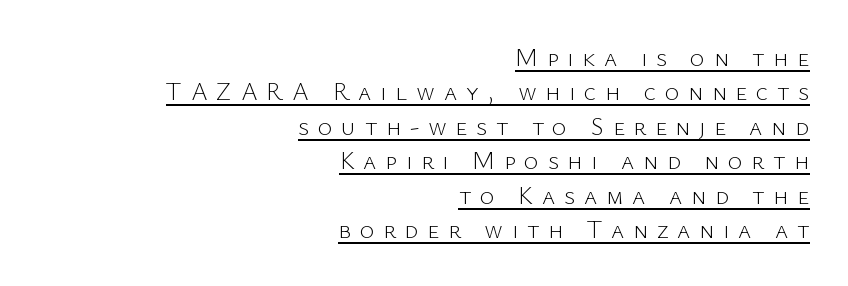
{"italic": "no", "bold": "no", "underline": "yes", "align": "right", "line_spacing": "normal", "line_spacing_ratio": 1.38, "letter_spacing": "wide", "letter_spacing_em": 0.35, "glyph_px": 25}
